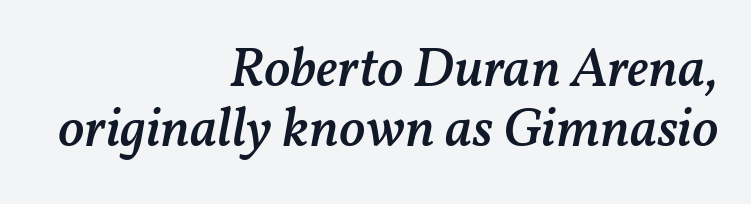
Q: Is the text bold? A: Semi-bold.
Q: Is the text italic (slanted)? A: Yes, it leans right by about 11 degrees.
Q: Is the text underlined? A: No.
Q: How is the paragraph aligned? A: Right-aligned.
Q: Is the spacing between letters normal or unusually wide? A: Normal.
Q: Is the spacing between lines tight, normal or loose? A: Tight.
Q: Width (condensed, normal, or wide)? A: Normal.
Q: Stroke contrast? A: Medium.
Q: x-height? A: Medium.
Q: Monospaced? A: No.
